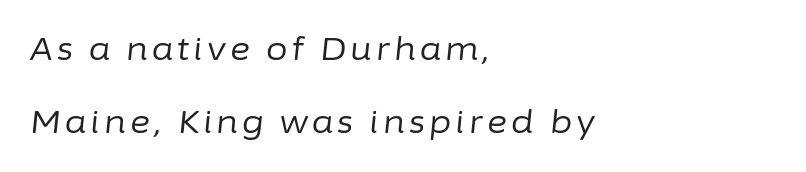
{"italic": "yes", "lean": "right", "slant_degrees": 6, "bold": "no", "weight": "regular", "width": "normal", "stroke_contrast": "low", "x_height": "medium", "monospaced": "no", "underline": "no", "align": "left", "line_spacing": "loose", "line_spacing_ratio": 2.37, "glyph_px": 31}
